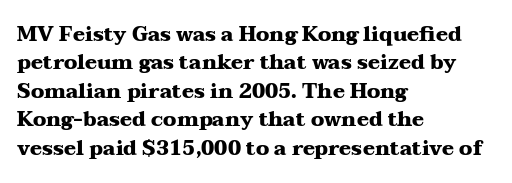
{"italic": "no", "bold": "yes", "underline": "no", "align": "left", "line_spacing": "normal", "line_spacing_ratio": 1.42, "letter_spacing": "normal", "letter_spacing_em": 0.0, "glyph_px": 20}
